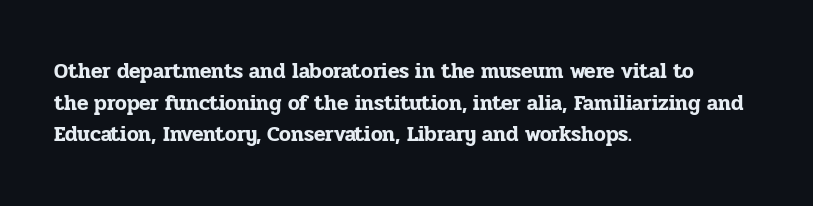
The image shows 21 px text type, upright; set left-aligned, normal line spacing (1.51x), normal letter spacing, not underlined.
